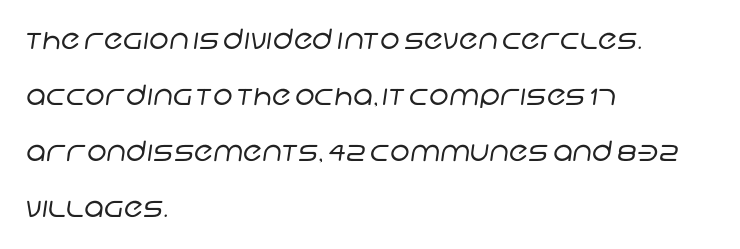
Q: Is the text bold? A: No.
Q: Is the typeface a serif or a sans-serif typeface? A: Sans-serif.
Q: Is the text underlined? A: No.
Q: How is the paragraph aligned? A: Left-aligned.
Q: Is the spacing between letters normal or unusually wide? A: Normal.
Q: Is the spacing between lines tight, normal or loose? A: Loose.
Q: Width (condensed, normal, or wide)? A: Normal.
Q: Stroke contrast? A: Low.
Q: x-height? A: Large.
Q: Monospaced? A: No.
